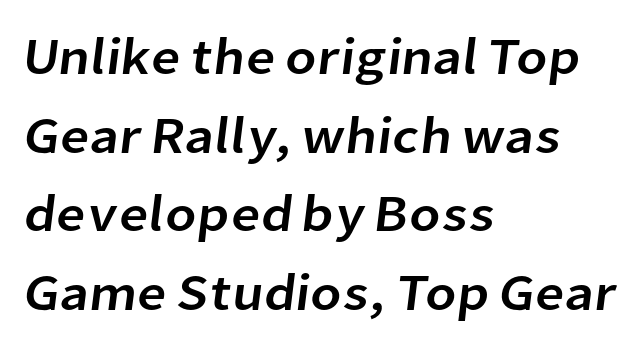
Descenders hang freely into open space. Letter spacing: default. The rendering uses natural spacing where letterforms have individual widths. The text was rendered using a sans face with plain stroke endings. Reading down the column, the eye jumps a familiar distance to each next line.
